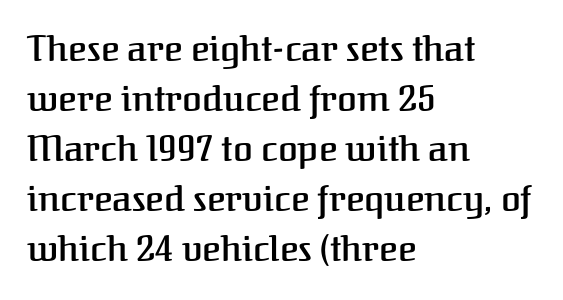
Q: Is the text bold? A: Semi-bold.
Q: Is the text italic (slanted)? A: No, it is upright.
Q: Is the typeface a serif or a sans-serif typeface? A: Serif.
Q: Is the text underlined? A: No.
Q: How is the paragraph aligned? A: Left-aligned.
Q: Is the spacing between letters normal or unusually wide? A: Normal.
Q: Is the spacing between lines tight, normal or loose? A: Normal.
Q: Width (condensed, normal, or wide)? A: Normal.
Q: Stroke contrast? A: Medium.
Q: x-height? A: Medium.
Q: Monospaced? A: No.
